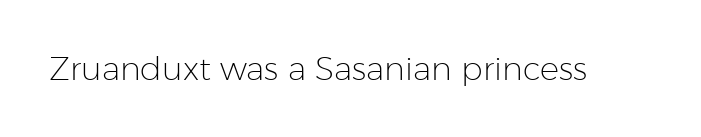
The image shows 32 px light sans-serif type, upright; set normal letter spacing, not underlined; low stroke contrast and a medium x-height.
